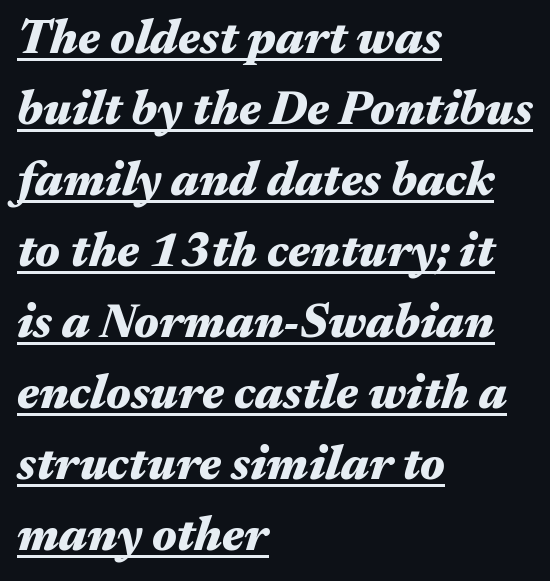
{"italic": "yes", "lean": "right", "slant_degrees": 17, "bold": "yes", "weight": "heavy", "width": "wide", "stroke_contrast": "medium", "x_height": "medium", "monospaced": "no", "underline": "yes", "align": "left", "line_spacing": "normal", "line_spacing_ratio": 1.48, "letter_spacing": "normal", "letter_spacing_em": 0.0, "glyph_px": 48}
